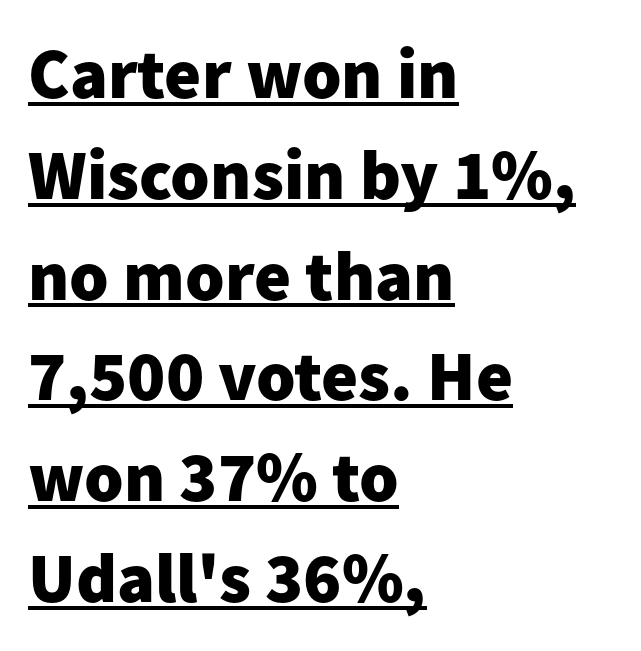
{"serif": "no", "italic": "no", "bold": "yes", "weight": "heavy", "width": "normal", "stroke_contrast": "low", "x_height": "medium", "monospaced": "no", "underline": "yes", "align": "left", "line_spacing": "normal", "line_spacing_ratio": 1.42, "letter_spacing": "normal", "letter_spacing_em": 0.0, "glyph_px": 71}
